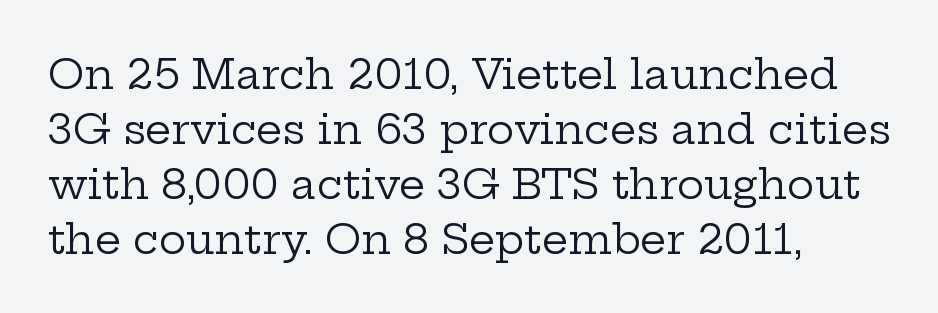
Look at the bottom of the vertical strokes: they flare into serifs here. The rendering uses natural spacing where letterforms have individual widths. These glyphs show unthickened strokes, regular width or finer. Letter spacing: default. Rule under the text: the space is simply empty. A student would call this left alignment; a typographer would say flush left, rag right.
